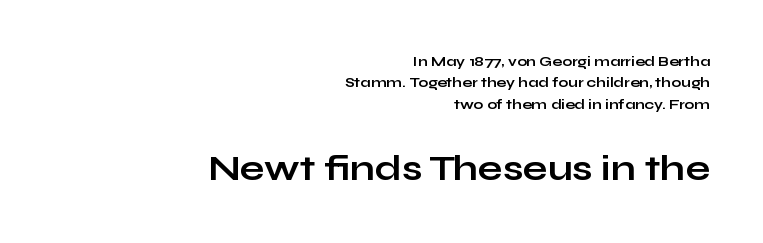
{"serif": "no", "italic": "no", "bold": "yes", "weight": "bold", "width": "wide", "stroke_contrast": "low", "x_height": "medium", "monospaced": "no", "underline": "no", "align": "right", "line_spacing": "normal", "line_spacing_ratio": 1.52, "letter_spacing": "normal", "letter_spacing_em": 0.0, "larger_block": "second", "size_ratio": 2.57, "glyph_px": 36}
